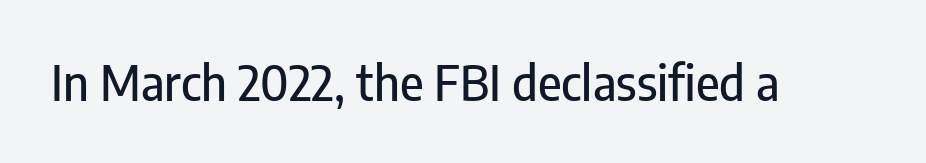
The tracking reads as untouched default to a designer's eye. Decoration check: the copy has no underline. The specimen reads as upright at a glance. The designer went with a sans here, leaving each stem footless. The passage shown is typed in a proportional face where columns would drift.
